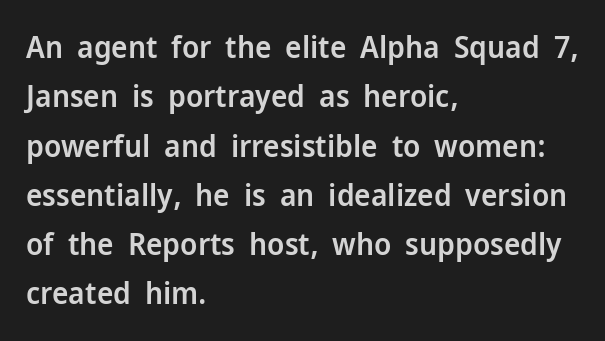
Q: Is the text bold? A: Semi-bold.
Q: Is the text italic (slanted)? A: No, it is upright.
Q: Is the typeface a serif or a sans-serif typeface? A: Sans-serif.
Q: Is the text underlined? A: No.
Q: How is the paragraph aligned? A: Left-aligned.
Q: Is the spacing between letters normal or unusually wide? A: Normal.
Q: Is the spacing between lines tight, normal or loose? A: Normal.
Q: Width (condensed, normal, or wide)? A: Normal.
Q: Stroke contrast? A: Low.
Q: x-height? A: Medium.
Q: Monospaced? A: No.
